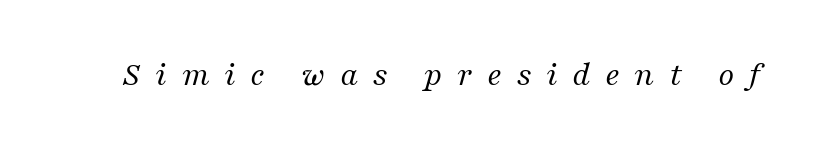
Q: Is the text bold? A: No.
Q: Is the text italic (slanted)? A: Yes, it leans right by about 16 degrees.
Q: Is the typeface a serif or a sans-serif typeface? A: Serif.
Q: Is the text underlined? A: No.
Q: Is the spacing between letters normal or unusually wide? A: Unusually wide.
Q: Width (condensed, normal, or wide)? A: Normal.
Q: Stroke contrast? A: Medium.
Q: x-height? A: Medium.
Q: Monospaced? A: No.
